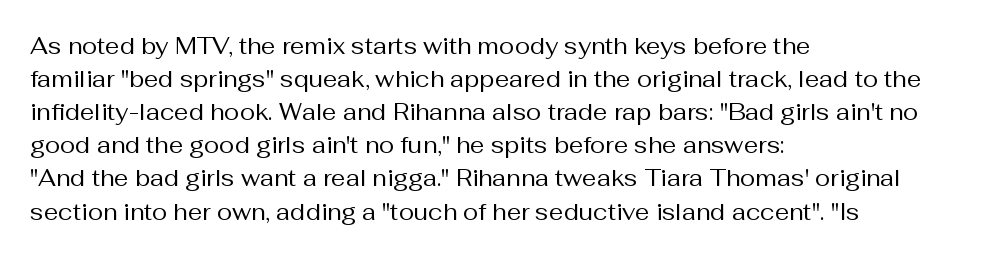
{"italic": "no", "bold": "no", "underline": "no", "align": "left", "line_spacing": "normal", "line_spacing_ratio": 1.44, "letter_spacing": "normal", "letter_spacing_em": 0.0, "glyph_px": 23}
